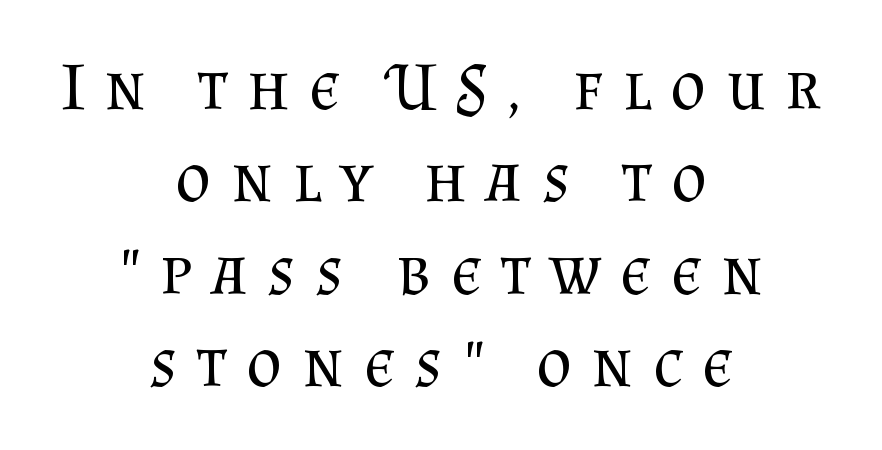
Is this a sans? No — the strokes have serifs. Layout note: lines centered. These lines are rendered in a variable-pitch font. Compared with a typical body face, this is equally light or lighter still. Honestly, the letter spacing is so wide it's the main thing you notice.
